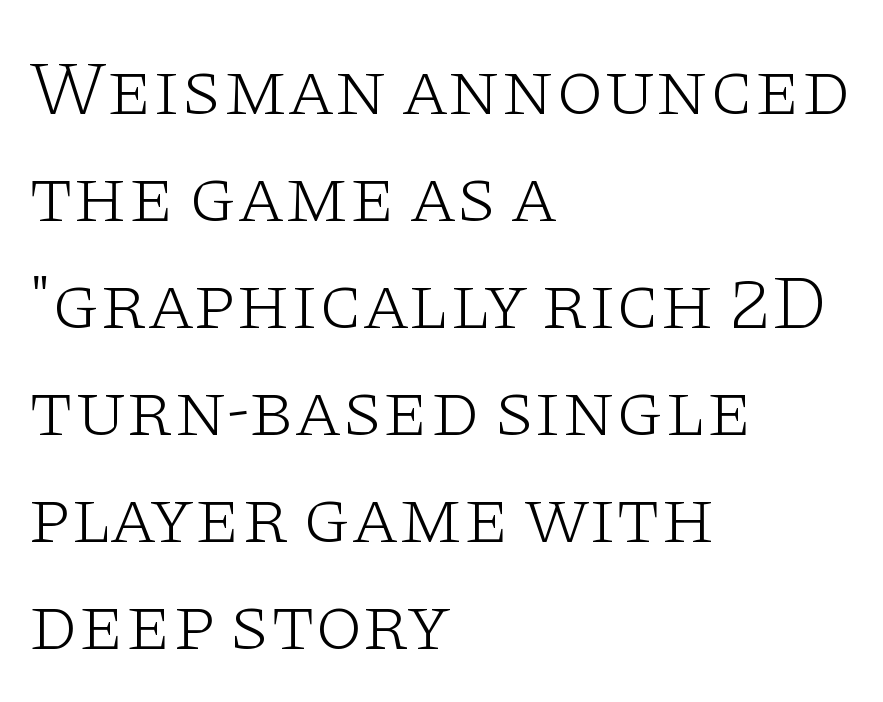
The image shows 77 px light, wide serif type, upright; set left-aligned, normal line spacing (1.39x), normal letter spacing, not underlined; low stroke contrast and a large x-height.
